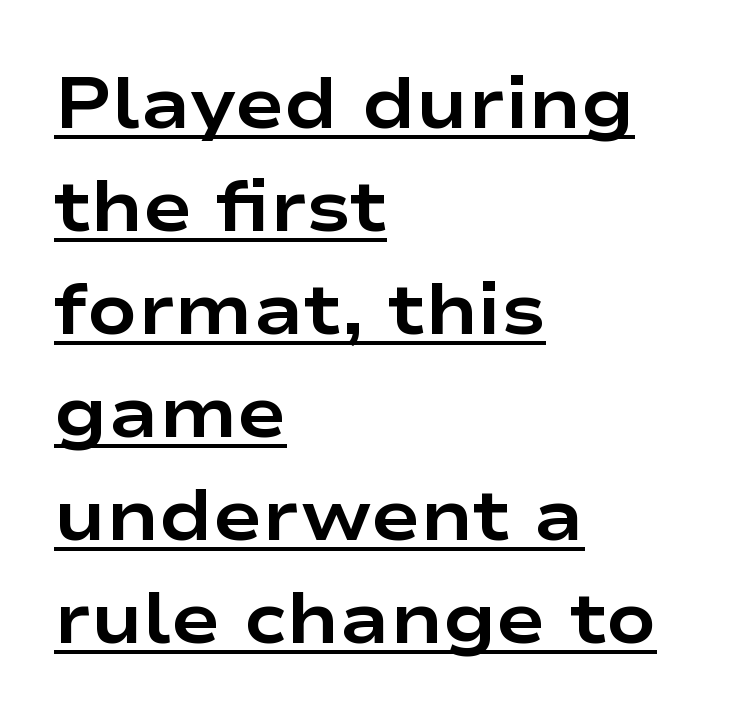
Q: Is the text bold? A: Yes.
Q: Is the text italic (slanted)? A: No, it is upright.
Q: Is the typeface a serif or a sans-serif typeface? A: Sans-serif.
Q: Is the text underlined? A: Yes.
Q: How is the paragraph aligned? A: Left-aligned.
Q: Is the spacing between letters normal or unusually wide? A: Normal.
Q: Is the spacing between lines tight, normal or loose? A: Normal.
Q: Width (condensed, normal, or wide)? A: Wide.
Q: Stroke contrast? A: Low.
Q: x-height? A: Medium.
Q: Monospaced? A: No.
